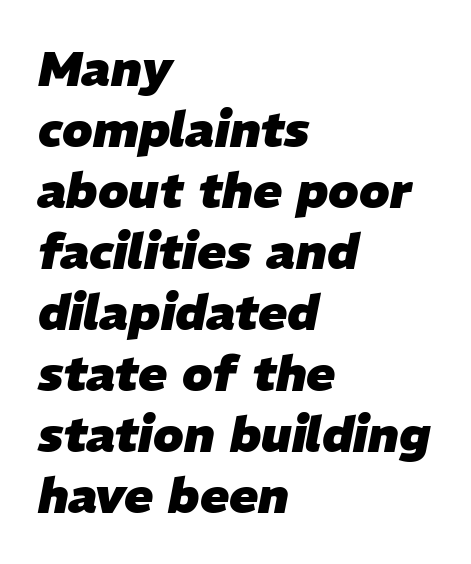
{"italic": "yes", "lean": "right", "slant_degrees": 11, "bold": "yes", "weight": "heavy", "width": "normal", "stroke_contrast": "low", "x_height": "medium", "monospaced": "no", "underline": "no", "align": "left", "line_spacing": "normal", "line_spacing_ratio": 1.27, "letter_spacing": "normal", "letter_spacing_em": 0.0, "glyph_px": 48}
